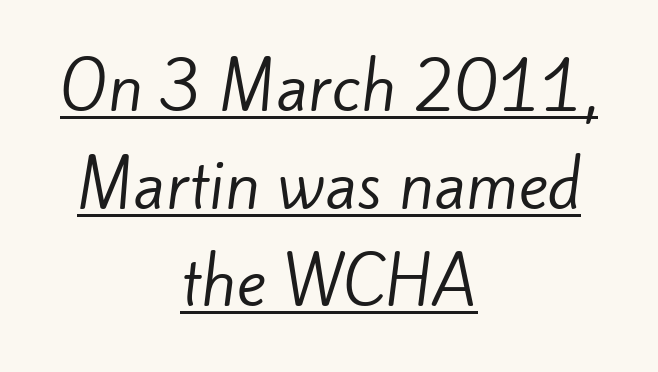
Q: Is the text bold? A: No.
Q: Is the typeface a serif or a sans-serif typeface? A: Sans-serif.
Q: Is the text underlined? A: Yes.
Q: How is the paragraph aligned? A: Centered.
Q: Is the spacing between letters normal or unusually wide? A: Normal.
Q: Is the spacing between lines tight, normal or loose? A: Normal.
Q: Width (condensed, normal, or wide)? A: Normal.
Q: Stroke contrast? A: Low.
Q: x-height? A: Small.
Q: Monospaced? A: No.
